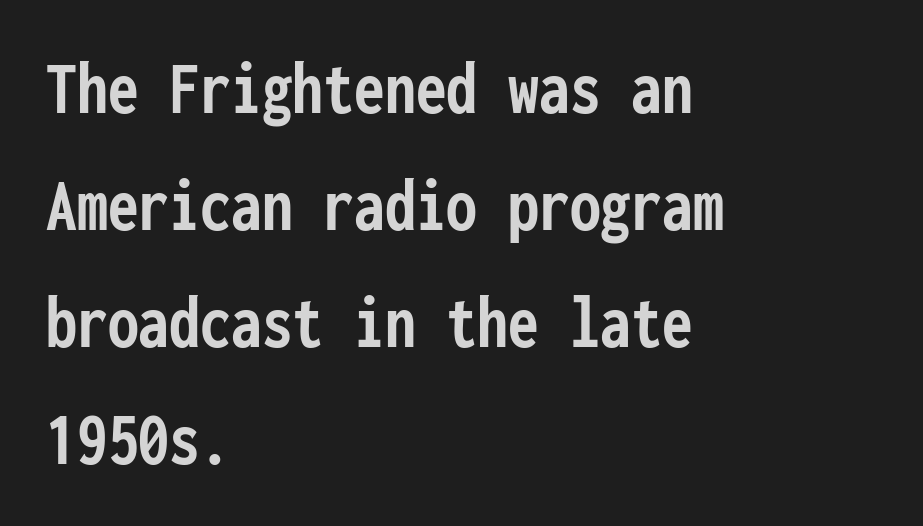
{"serif": "no", "italic": "no", "bold": "yes", "weight": "semibold", "width": "condensed", "stroke_contrast": "low", "x_height": "medium", "monospaced": "yes", "underline": "no", "align": "left", "line_spacing": "normal", "line_spacing_ratio": 1.52, "letter_spacing": "normal", "letter_spacing_em": 0.0, "glyph_px": 77}
